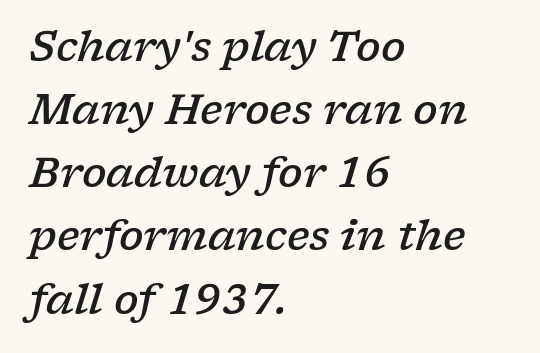
The letters sit at their default tracking, neither squeezed nor spread. Each letter keeps its own natural width here, so spacing adapts to shape. Beneath every word, the page is bare. Bold? Not quite — semibold, heavier than regular but stopping short.
